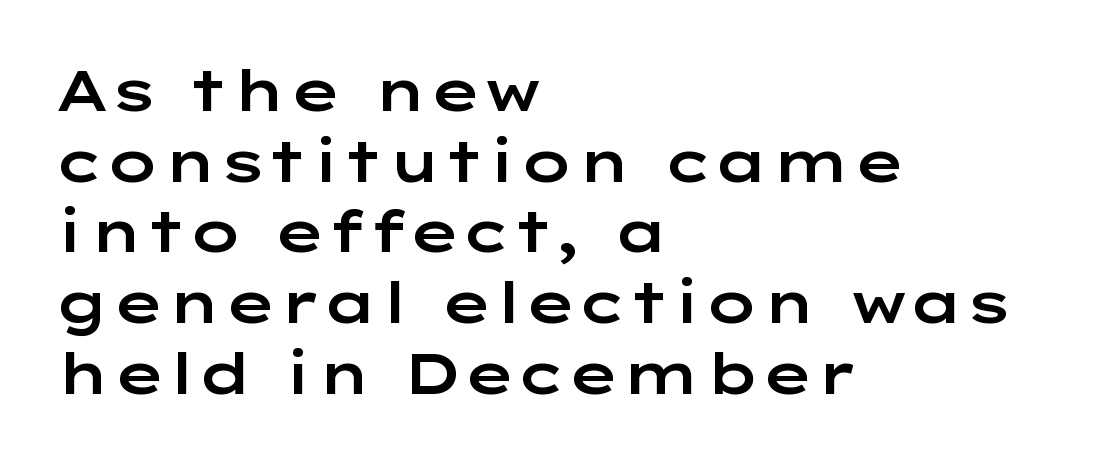
{"serif": "no", "italic": "no", "width": "wide", "stroke_contrast": "low", "x_height": "medium", "monospaced": "no", "underline": "no", "align": "left", "line_spacing_ratio": 1.24, "letter_spacing": "normal", "letter_spacing_em": 0.0, "glyph_px": 57}
